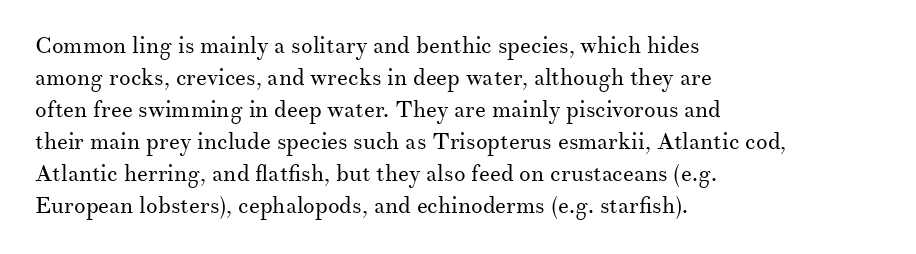
{"italic": "no", "bold": "no", "underline": "no", "align": "left", "line_spacing": "normal", "line_spacing_ratio": 1.39, "letter_spacing": "normal", "letter_spacing_em": 0.0, "glyph_px": 23}
